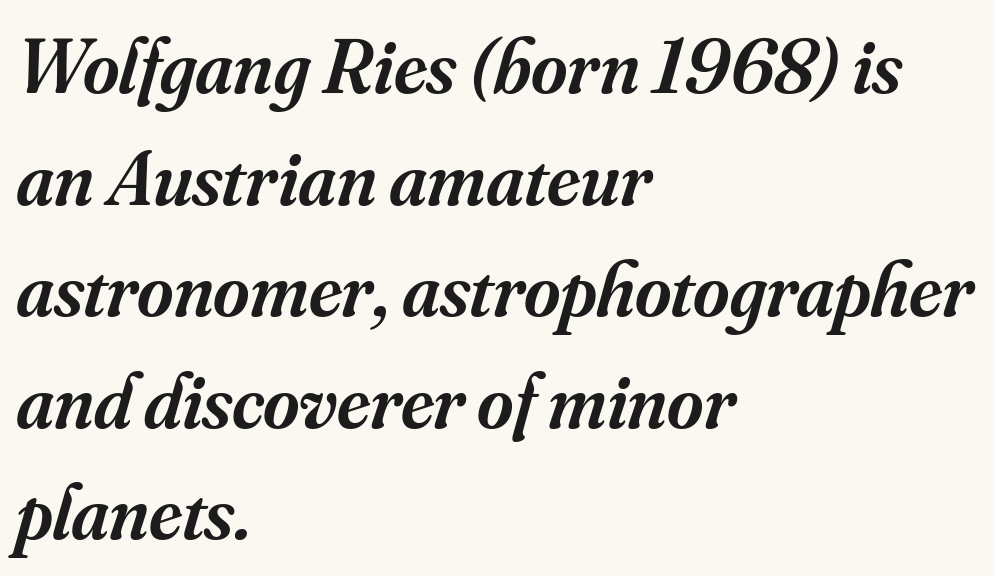
{"serif": "yes", "italic": "yes", "lean": "right", "slant_degrees": 16, "bold": "semi", "weight": "semibold", "width": "normal", "stroke_contrast": "medium", "x_height": "small", "monospaced": "no", "underline": "no", "align": "left", "line_spacing": "normal", "line_spacing_ratio": 1.43, "letter_spacing": "normal", "letter_spacing_em": 0.0, "glyph_px": 78}
